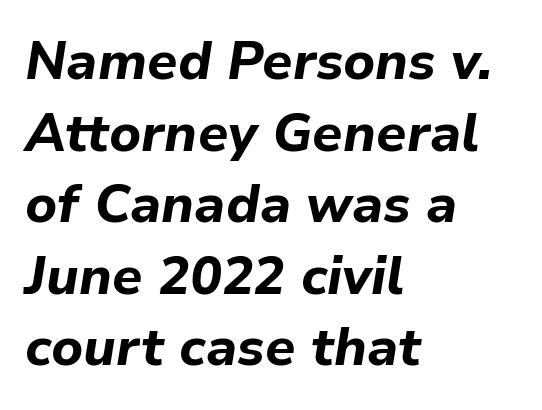
Q: Is the text bold? A: Yes.
Q: Is the text italic (slanted)? A: Yes, it leans right by about 9 degrees.
Q: Is the text underlined? A: No.
Q: How is the paragraph aligned? A: Left-aligned.
Q: Is the spacing between letters normal or unusually wide? A: Normal.
Q: Is the spacing between lines tight, normal or loose? A: Normal.
Q: Width (condensed, normal, or wide)? A: Normal.
Q: Stroke contrast? A: Low.
Q: x-height? A: Medium.
Q: Monospaced? A: No.
